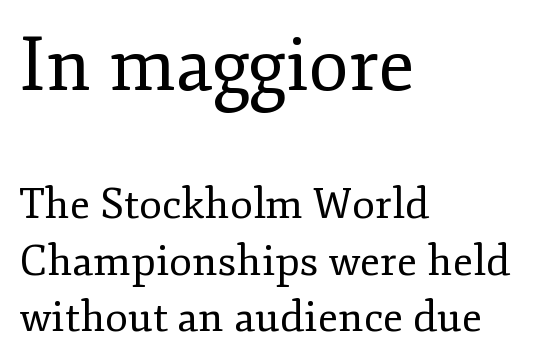
{"serif": "yes", "italic": "no", "bold": "no", "weight": "regular", "width": "normal", "stroke_contrast": "low", "x_height": "small", "monospaced": "no", "underline": "no", "align": "left", "line_spacing": "normal", "line_spacing_ratio": 1.35, "letter_spacing": "normal", "letter_spacing_em": 0.0, "larger_block": "first", "size_ratio": 1.76, "glyph_px": 74}
